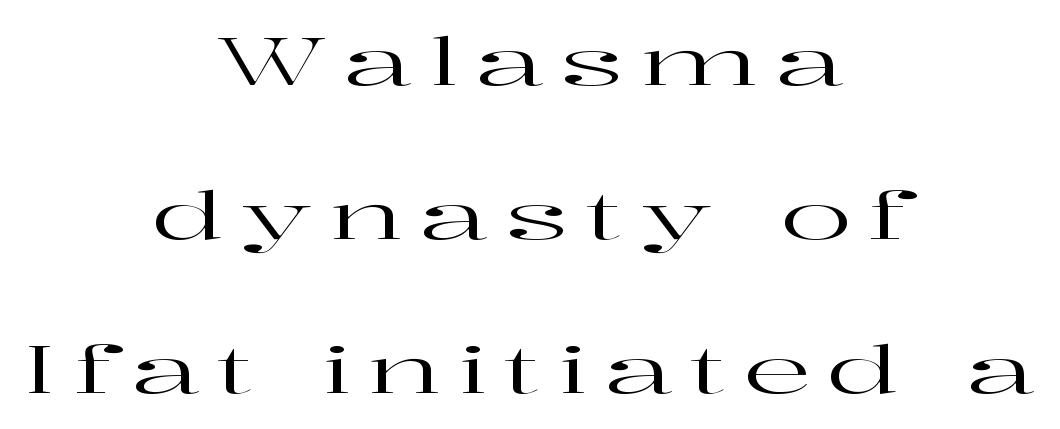
{"serif": "yes", "italic": "no", "width": "wide", "stroke_contrast": "high", "x_height": "medium", "monospaced": "no", "underline": "no", "align": "center", "line_spacing": "loose", "line_spacing_ratio": 2.33, "letter_spacing": "wide", "letter_spacing_em": 0.25, "glyph_px": 66}
